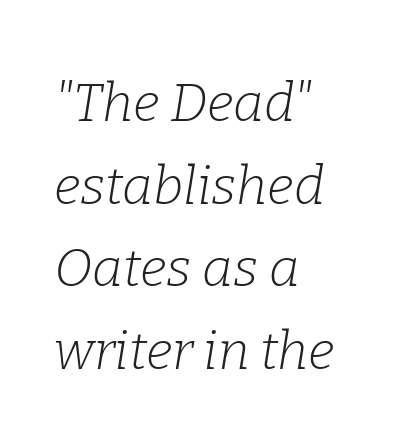
The typesetting does not lean heavy: it is not bold. Where is the straight margin? On the left. The glyphs in this specimen are seriffed. In terms of letterspacing, this is plain default setting. Beneath every word, the page is bare.
